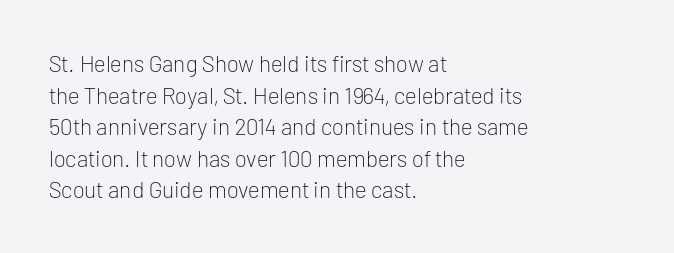
The strokes are not fattened; the text isn't bold. Beneath every word, the page is bare. Every row of glyphs begins at an identical x-position on the left. In terms of posture, this sample is upright.
